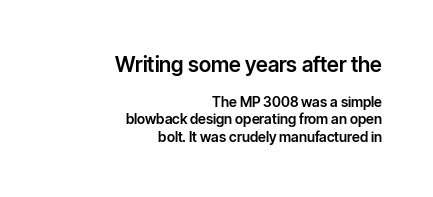
The image shows 21 px text type, upright; set right-aligned, line spacing 1.22x, normal letter spacing, not underlined; the first (top) block is 1.5x larger.
